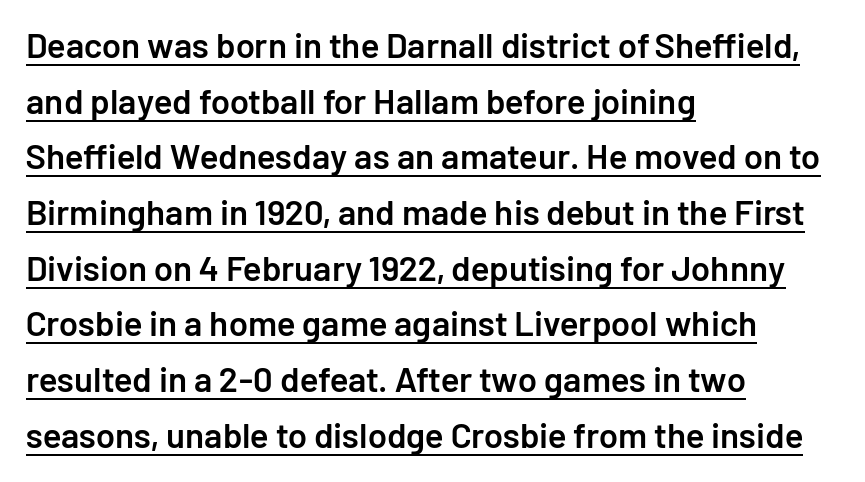
Q: Is the text bold? A: Semi-bold.
Q: Is the text italic (slanted)? A: No, it is upright.
Q: Is the typeface a serif or a sans-serif typeface? A: Sans-serif.
Q: Is the text underlined? A: Yes.
Q: How is the paragraph aligned? A: Left-aligned.
Q: Is the spacing between letters normal or unusually wide? A: Normal.
Q: Is the spacing between lines tight, normal or loose? A: Normal.
Q: Width (condensed, normal, or wide)? A: Normal.
Q: Stroke contrast? A: Low.
Q: x-height? A: Medium.
Q: Monospaced? A: No.
